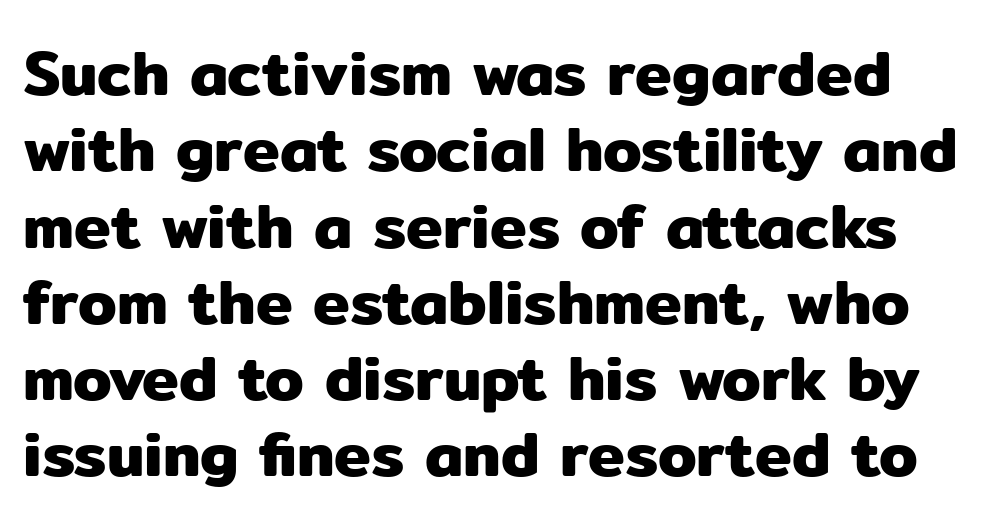
The image shows 62 px sans-serif type, upright; set line spacing 1.23x, normal letter spacing, not underlined; low stroke contrast and a medium x-height.
